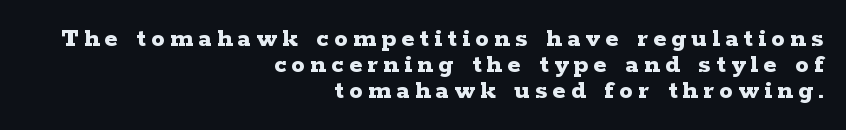
The image shows 27 px bold type, upright; set right-aligned, tight line spacing (0.96x), unusually wide letter spacing (+0.2 em), not underlined.
